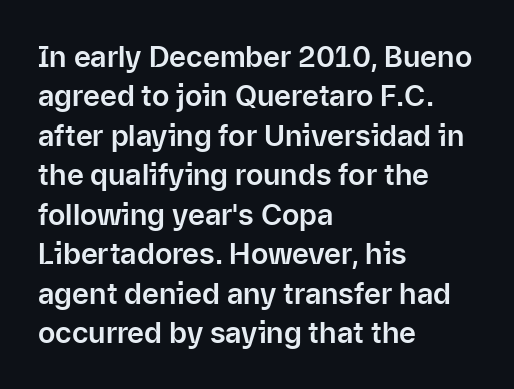
{"serif": "no", "italic": "no", "width": "normal", "stroke_contrast": "low", "x_height": "medium", "monospaced": "no", "underline": "no", "align": "left", "line_spacing": "normal", "line_spacing_ratio": 1.36, "letter_spacing": "normal", "letter_spacing_em": 0.0, "glyph_px": 29}
